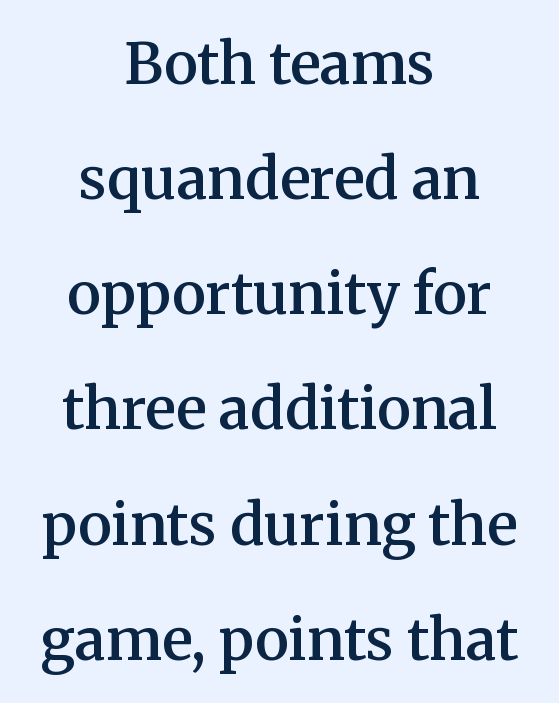
The image shows 57 px semibold serif type, upright; set centered, loose line spacing (2.02x), normal letter spacing, not underlined; medium stroke contrast and a medium x-height.
